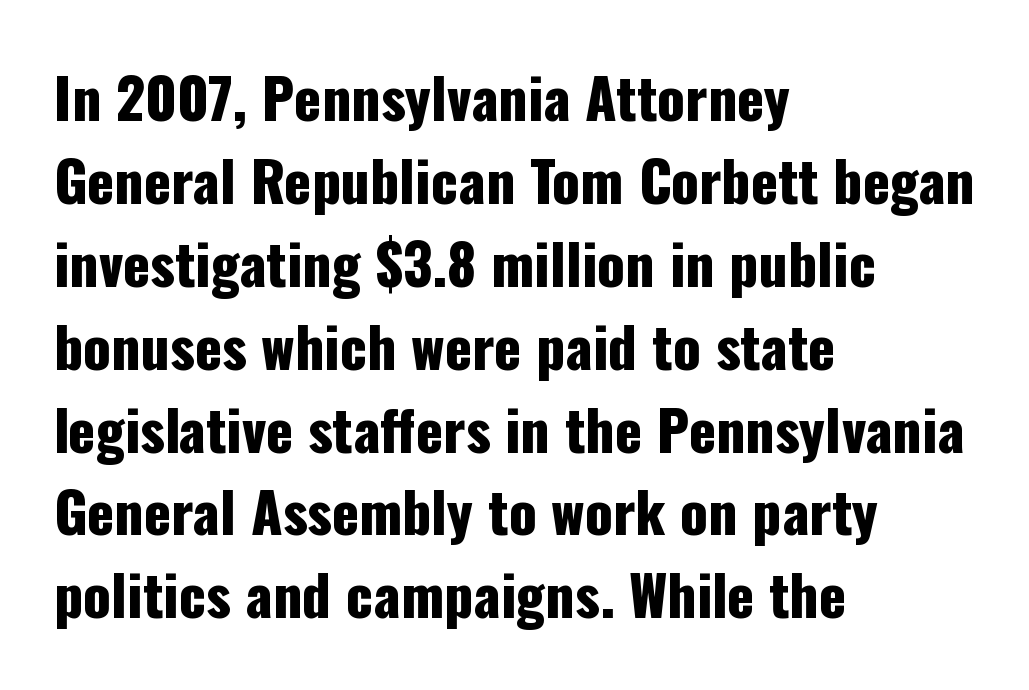
The baseline area is clear. Observe the absence of serifs on each vertical stroke in this sample. Where is the straight margin? On the left. Letter spacing: default.
